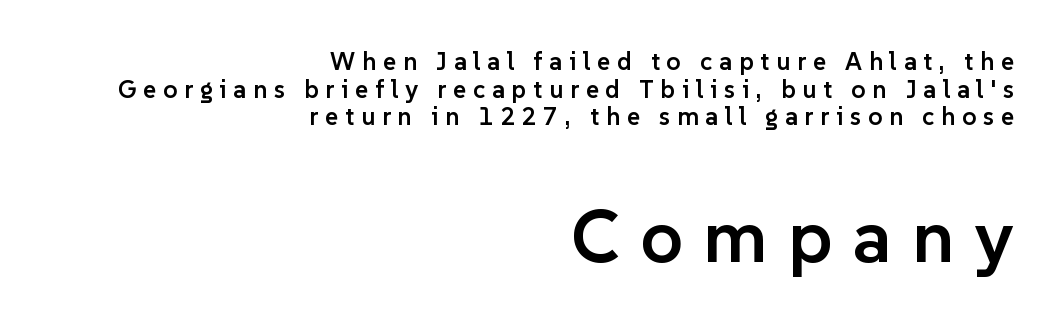
Is the letter spacing exaggerated? Yes — the characters are pushed far apart. These lines are rendered in a variable-pitch font. Quick note: not italic, upright. Visually the block forms a straight wall on the right and a jagged coastline on the left. The designer went with a sans here, leaving each stem footless.
